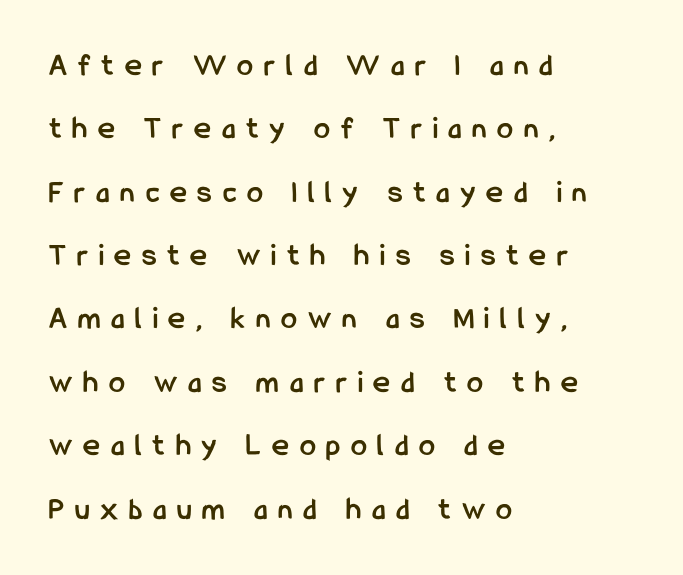
Q: Is the text bold? A: Yes.
Q: Is the text italic (slanted)? A: No, it is upright.
Q: Is the typeface a serif or a sans-serif typeface? A: Sans-serif.
Q: Is the text underlined? A: No.
Q: How is the paragraph aligned? A: Left-aligned.
Q: Is the spacing between letters normal or unusually wide? A: Unusually wide.
Q: Is the spacing between lines tight, normal or loose? A: Loose.
Q: Width (condensed, normal, or wide)? A: Condensed.
Q: Stroke contrast? A: Low.
Q: x-height? A: Medium.
Q: Monospaced? A: No.
